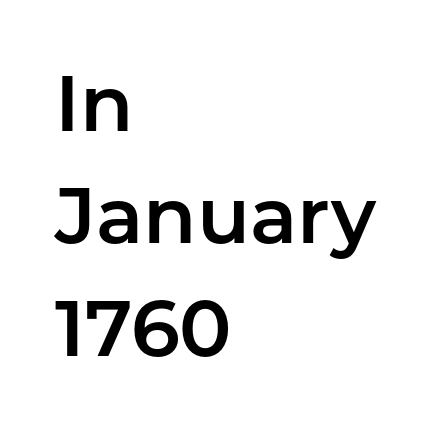
Q: Is the text italic (slanted)? A: No, it is upright.
Q: Is the typeface a serif or a sans-serif typeface? A: Sans-serif.
Q: Is the text underlined? A: No.
Q: How is the paragraph aligned? A: Left-aligned.
Q: Is the spacing between letters normal or unusually wide? A: Normal.
Q: Is the spacing between lines tight, normal or loose? A: Normal.
Q: Width (condensed, normal, or wide)? A: Normal.
Q: Stroke contrast? A: Low.
Q: x-height? A: Medium.
Q: Monospaced? A: No.
